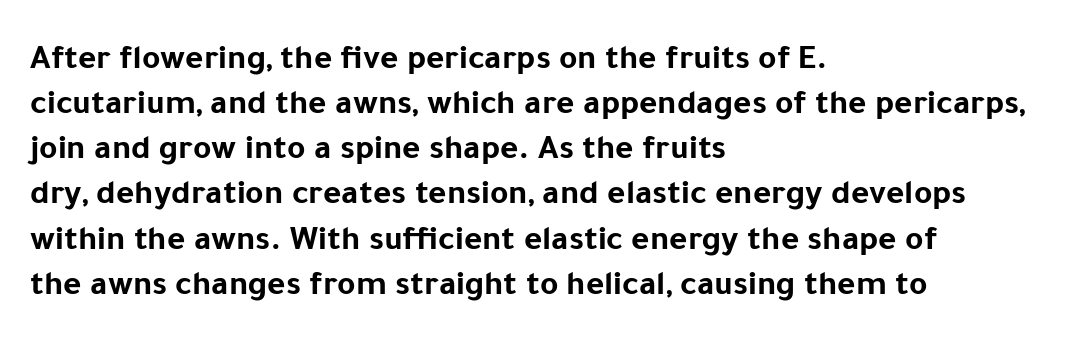
Q: Is the text bold? A: Yes.
Q: Is the text italic (slanted)? A: No, it is upright.
Q: Is the typeface a serif or a sans-serif typeface? A: Sans-serif.
Q: Is the text underlined? A: No.
Q: How is the paragraph aligned? A: Left-aligned.
Q: Is the spacing between letters normal or unusually wide? A: Normal.
Q: Is the spacing between lines tight, normal or loose? A: Normal.
Q: Width (condensed, normal, or wide)? A: Normal.
Q: Stroke contrast? A: Low.
Q: x-height? A: Medium.
Q: Monospaced? A: No.
